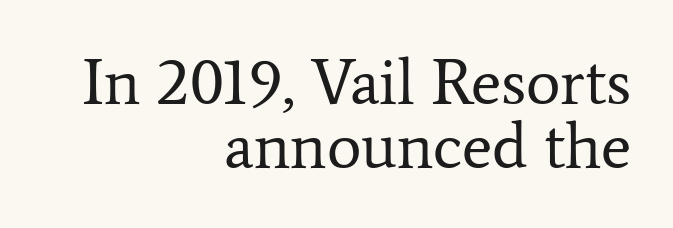
The image shows 65 px regular-weight serif type, upright; set right-aligned, tight line spacing (0.98x), normal letter spacing, not underlined; low stroke contrast and a medium x-height.
